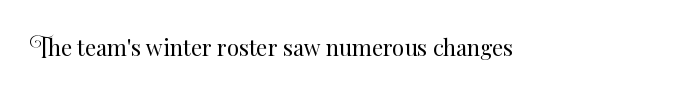
The space directly below the letters is spotless. Quick note: not italic, upright. The line texture is even and compact thanks to regular tracking. These glyphs show unthickened strokes, regular width or finer.
